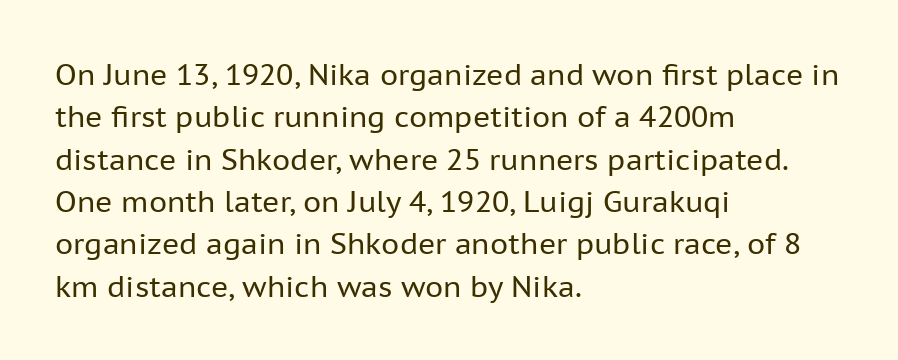
The image shows 29 px regular-weight sans-serif type, upright; set left-aligned, normal line spacing (1.46x), normal letter spacing, not underlined; low stroke contrast and a medium x-height.
